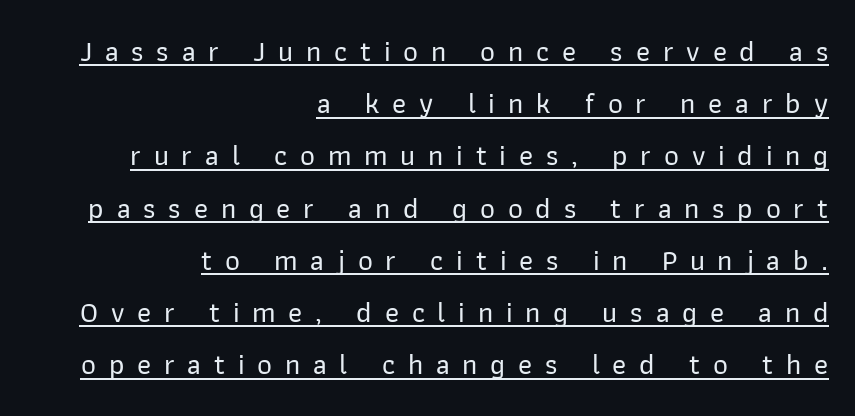
{"serif": "no", "italic": "no", "width": "normal", "stroke_contrast": "low", "x_height": "medium", "monospaced": "no", "underline": "yes", "align": "right", "line_spacing_ratio": 1.8, "letter_spacing": "wide", "letter_spacing_em": 0.44, "glyph_px": 29}
